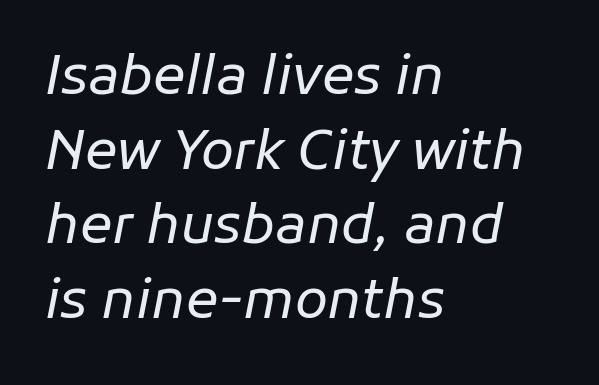
What's the leading like? Ordinary, nothing unusual. The words here are not underlined. Each line starts at the same left margin while the right side varies. The face used here is proportionally spaced, like ordinary book or web type. Designer's note — italics engaged. The characters are drawn with everyday or finer stroke widths.
